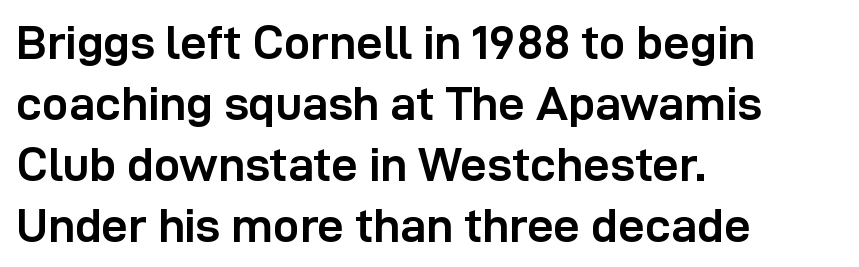
The face used here is rendered with its standard letterfit. The passage shown is not underscored anywhere. The sample has been set heavy, in full bold. Classification — sans serif. Compared with a centered layout, this one pins lines to the left instead. Varying glyph widths throughout — classic text-font behaviour.
